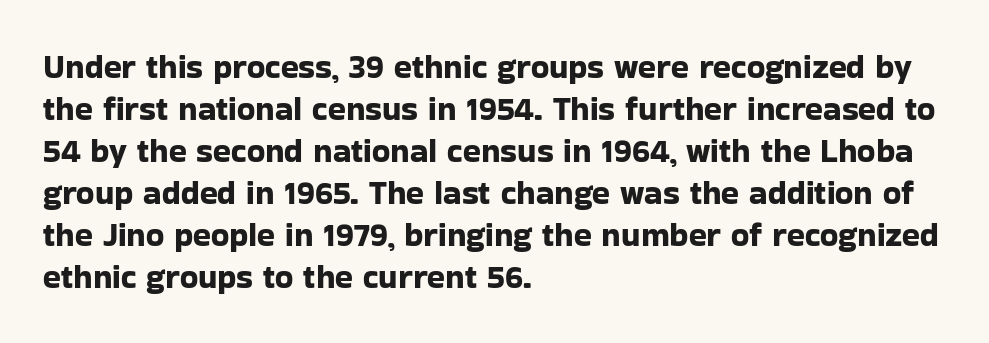
{"serif": "no", "italic": "no", "width": "normal", "stroke_contrast": "low", "x_height": "medium", "monospaced": "no", "underline": "no", "align": "left", "line_spacing": "normal", "line_spacing_ratio": 1.27, "letter_spacing": "normal", "letter_spacing_em": 0.0, "glyph_px": 33}
